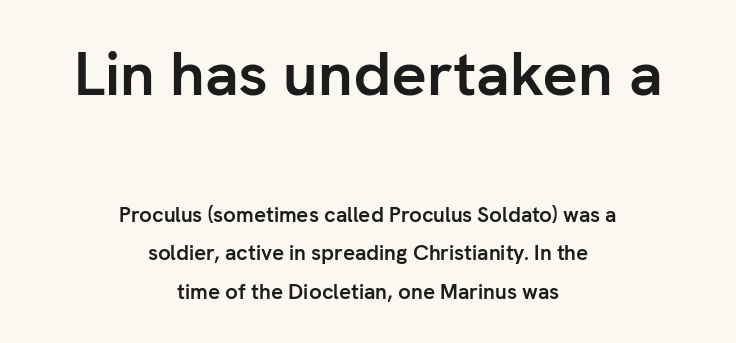
{"serif": "no", "italic": "no", "bold": "yes", "weight": "semibold", "width": "normal", "stroke_contrast": "low", "x_height": "medium", "monospaced": "no", "underline": "no", "align": "center", "line_spacing_ratio": 1.84, "letter_spacing": "normal", "letter_spacing_em": 0.0, "larger_block": "first", "size_ratio": 2.95, "glyph_px": 62}
